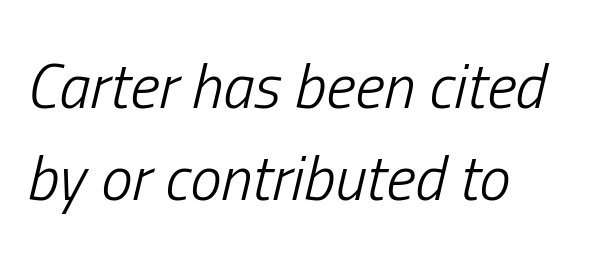
{"italic": "yes", "lean": "right", "slant_degrees": 13, "bold": "no", "weight": "light", "width": "condensed", "stroke_contrast": "low", "x_height": "medium", "monospaced": "no", "underline": "no", "align": "left", "line_spacing": "normal", "line_spacing_ratio": 1.46, "letter_spacing": "normal", "letter_spacing_em": 0.0, "glyph_px": 63}
